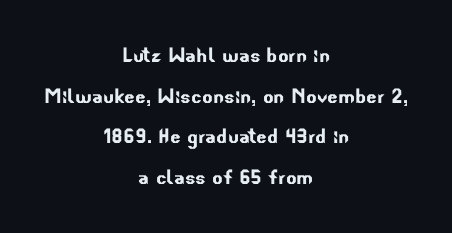
{"underline": "no", "align": "center", "line_spacing": "normal", "line_spacing_ratio": 1.63, "letter_spacing": "normal", "letter_spacing_em": 0.0, "glyph_px": 25}
